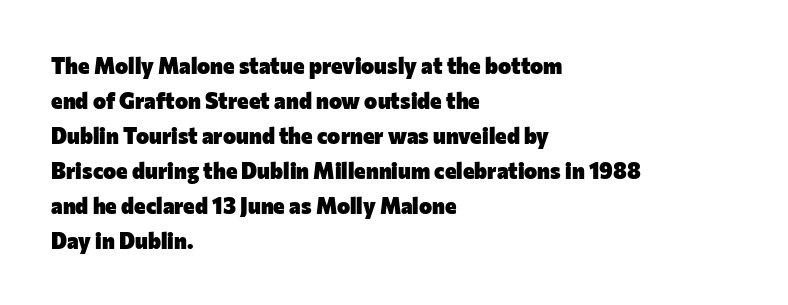
The image shows 22 px bold type, upright; set left-aligned, normal line spacing (1.59x), normal letter spacing, not underlined.
